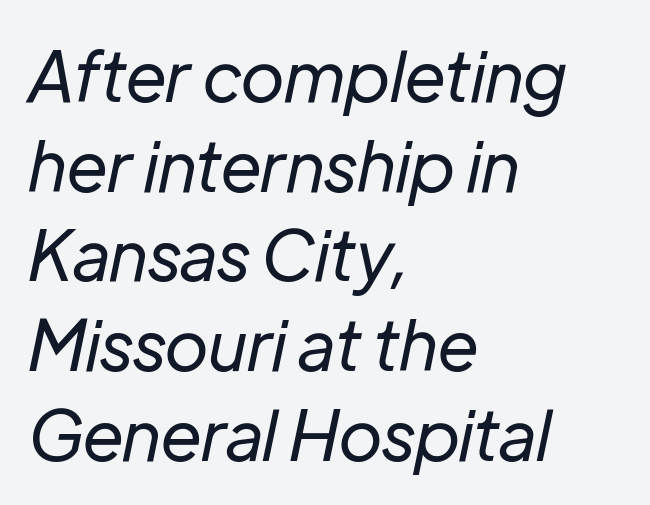
The image shows 69 px regular-weight type, italic (leaning right); set left-aligned, normal line spacing (1.3x), normal letter spacing, not underlined; low stroke contrast and a medium x-height.
